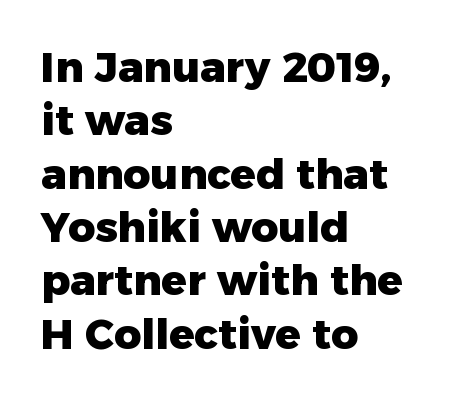
{"serif": "no", "italic": "no", "bold": "yes", "weight": "heavy", "width": "normal", "stroke_contrast": "low", "x_height": "medium", "monospaced": "no", "underline": "no", "align": "left", "line_spacing": "normal", "line_spacing_ratio": 1.27, "letter_spacing": "normal", "letter_spacing_em": 0.0, "glyph_px": 42}
